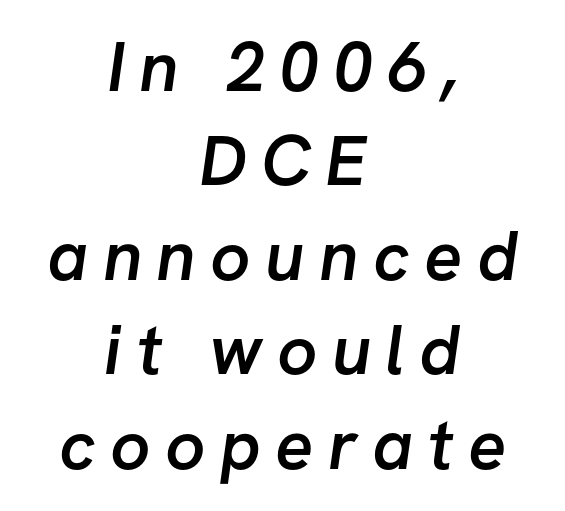
{"serif": "no", "bold": "semi", "weight": "semibold", "width": "normal", "stroke_contrast": "low", "x_height": "medium", "monospaced": "no", "underline": "no", "align": "center", "line_spacing": "normal", "line_spacing_ratio": 1.33, "letter_spacing": "wide", "letter_spacing_em": 0.2, "glyph_px": 71}
